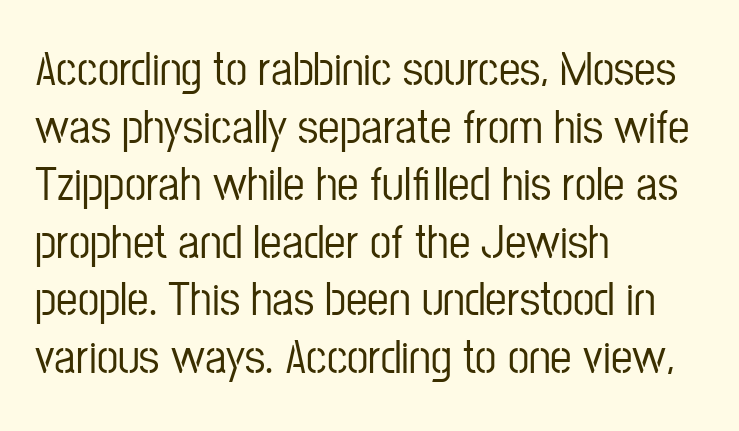
The lines are quadded left. The lettering stays uniformly vertical, giving the passage a roman look. Glyph-to-glyph distance matches everyday printed text. The passage shown is typed in a proportional face where columns would drift. Font category for this specimen: sans-serif. Has an underline been added? It has not.
